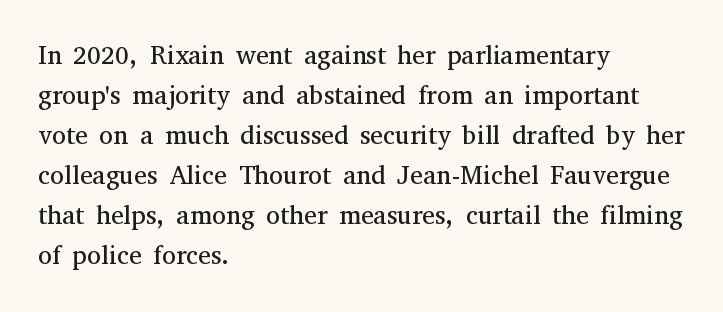
{"italic": "no", "bold": "no", "underline": "no", "align": "left", "line_spacing": "normal", "line_spacing_ratio": 1.54, "letter_spacing": "normal", "letter_spacing_em": 0.0, "glyph_px": 26}
